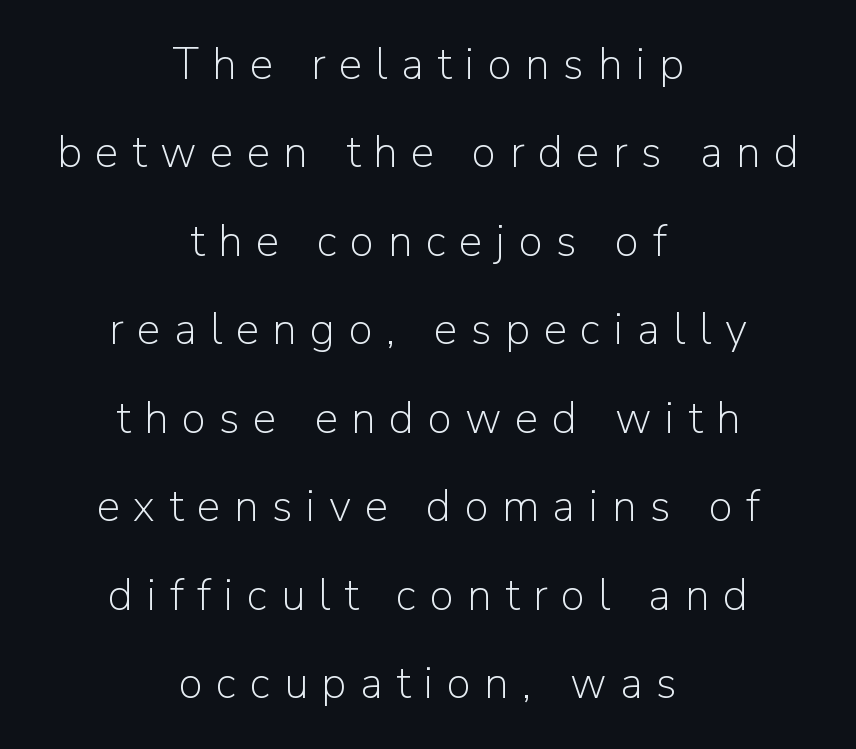
Observe the wide spacing: letters keep a clear distance from each other. Anything drawn beneath the words? Only blank space. Do the characters align in a grid? No, the font is proportional. Summary of vertical rhythm: relaxed, with wide interline spacing. The type family on display is of the sans-serif kind.
